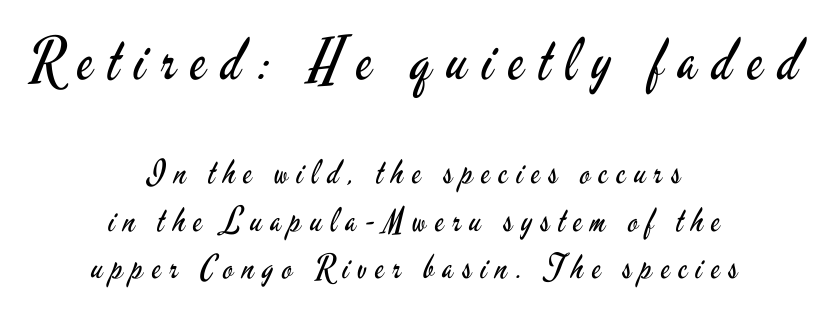
Q: Is the text bold? A: No.
Q: Is the text italic (slanted)? A: Yes.
Q: Is the typeface a serif or a sans-serif typeface? A: Sans-serif.
Q: Is the text underlined? A: No.
Q: How is the paragraph aligned? A: Centered.
Q: Is the spacing between letters normal or unusually wide? A: Unusually wide.
Q: Is the spacing between lines tight, normal or loose? A: Normal.
Q: Which block of text is set in a larger size, the first (top) or the second (bottom)? A: The first (top) one.
Q: Width (condensed, normal, or wide)? A: Condensed.
Q: Stroke contrast? A: Low.
Q: x-height? A: Small.
Q: Monospaced? A: No.
